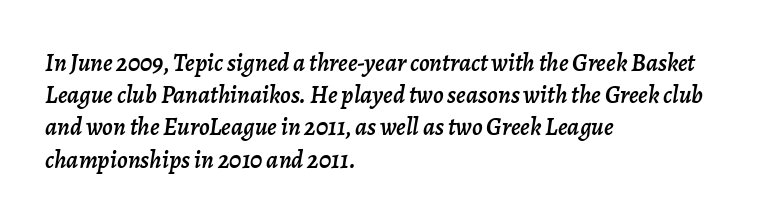
The image shows 25 px text type, italic (leaning right); set left-aligned, normal line spacing (1.29x), normal letter spacing, not underlined.
